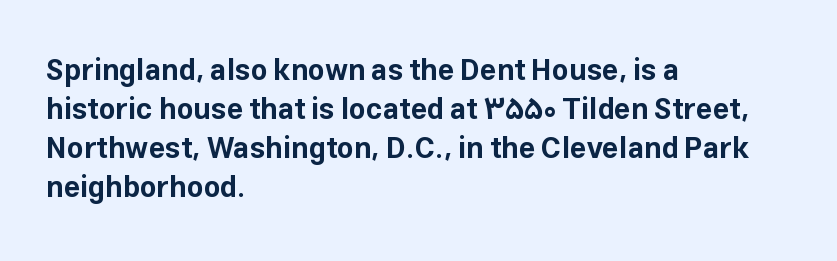
Does the leading feel generous? No, just average. The tracking reads as untouched default to a designer's eye. You can tell it's not italic because the verticals are truly vertical. These lines are composed in type without serifs.
